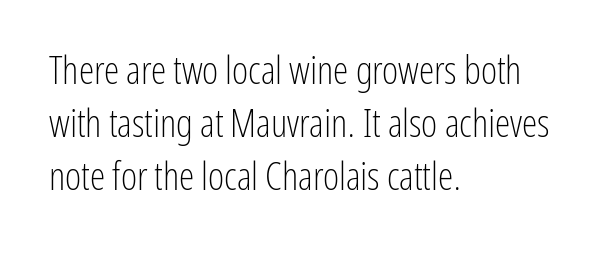
{"serif": "no", "italic": "no", "bold": "no", "weight": "light", "width": "condensed", "stroke_contrast": "low", "x_height": "medium", "monospaced": "no", "underline": "no", "align": "left", "line_spacing": "normal", "line_spacing_ratio": 1.36, "letter_spacing": "normal", "letter_spacing_em": 0.0, "glyph_px": 39}
